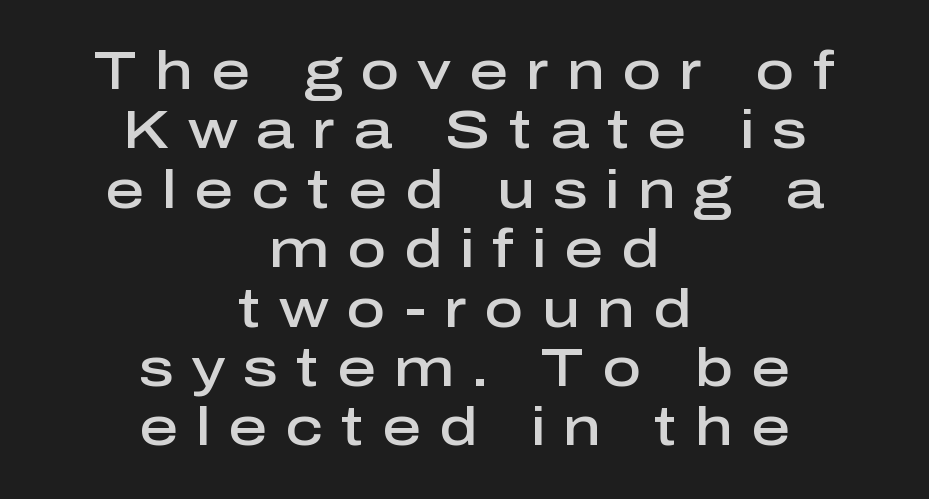
The image shows 54 px semibold sans-serif type, upright; set centered, tight line spacing (1.1x), unusually wide letter spacing (+0.33 em), not underlined; low stroke contrast and a medium x-height.
